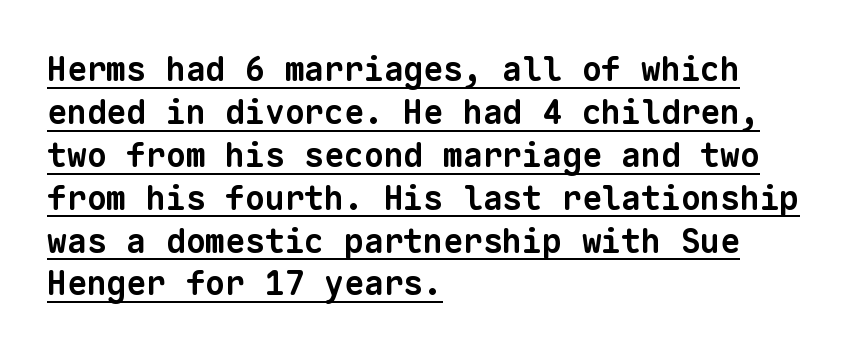
{"serif": "no", "bold": "yes", "weight": "bold", "width": "normal", "stroke_contrast": "low", "x_height": "medium", "monospaced": "yes", "underline": "yes", "align": "left", "line_spacing": "normal", "line_spacing_ratio": 1.3, "letter_spacing": "normal", "letter_spacing_em": 0.0, "glyph_px": 33}
